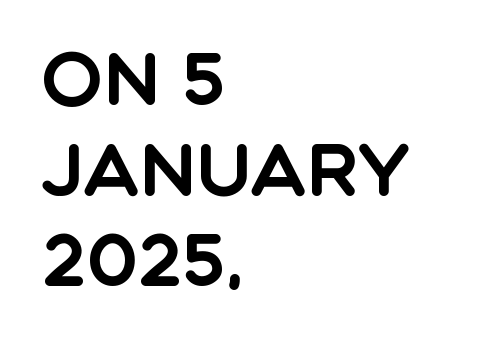
{"serif": "no", "italic": "no", "width": "normal", "x_height": "large", "monospaced": "no", "underline": "no", "align": "left", "line_spacing_ratio": 1.24, "letter_spacing": "normal", "letter_spacing_em": 0.0, "glyph_px": 73}
